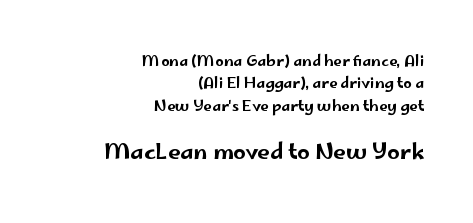
Q: Is the text italic (slanted)? A: No, it is upright.
Q: Is the text underlined? A: No.
Q: How is the paragraph aligned? A: Right-aligned.
Q: Is the spacing between letters normal or unusually wide? A: Normal.
Q: Is the spacing between lines tight, normal or loose? A: Normal.
Q: Which block of text is set in a larger size, the first (top) or the second (bottom)? A: The second (bottom) one.
